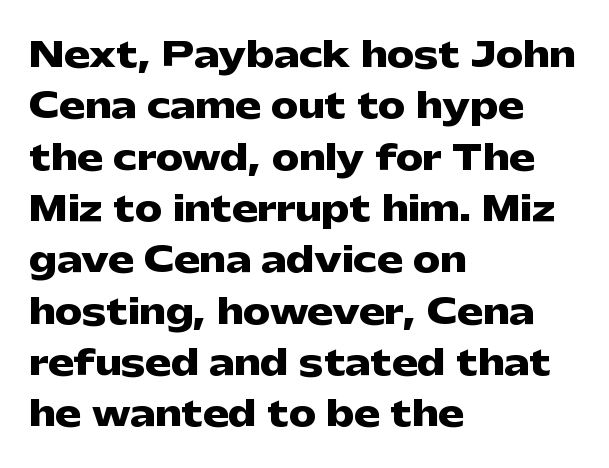
{"serif": "no", "italic": "no", "bold": "yes", "weight": "heavy", "width": "wide", "stroke_contrast": "low", "x_height": "medium", "monospaced": "no", "underline": "no", "align": "left", "line_spacing": "normal", "line_spacing_ratio": 1.51, "letter_spacing": "normal", "letter_spacing_em": 0.0, "glyph_px": 34}
